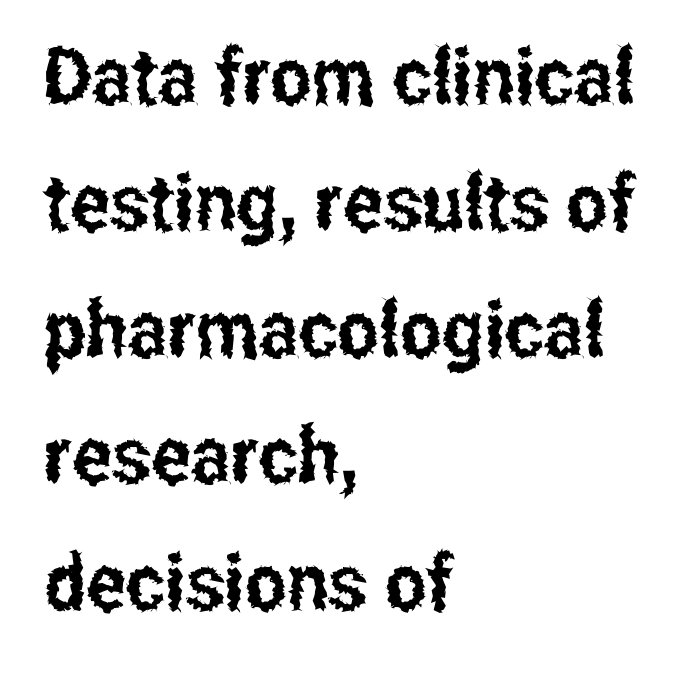
The image shows 79 px condensed sans-serif type, upright; set left-aligned, normal line spacing (1.6x), normal letter spacing, not underlined; low stroke contrast and a medium x-height.
